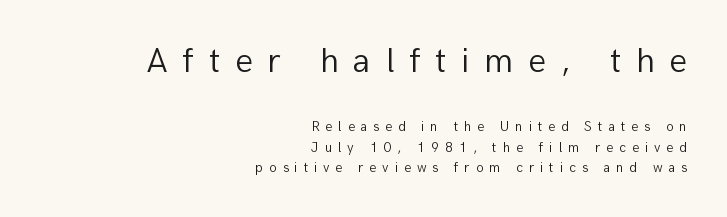
{"serif": "no", "italic": "no", "bold": "no", "weight": "light", "width": "normal", "stroke_contrast": "low", "x_height": "medium", "monospaced": "no", "underline": "no", "align": "right", "line_spacing": "normal", "line_spacing_ratio": 1.44, "letter_spacing": "wide", "letter_spacing_em": 0.42, "larger_block": "first", "size_ratio": 2.5, "glyph_px": 35}
